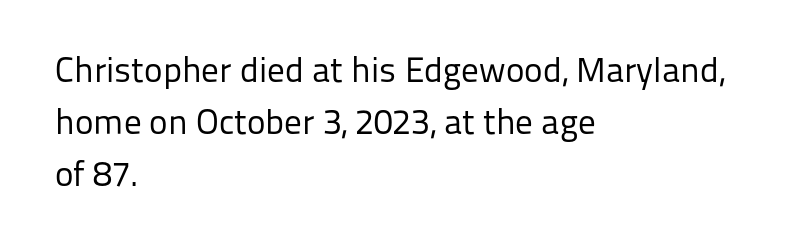
Q: Is the text bold? A: No.
Q: Is the text italic (slanted)? A: No, it is upright.
Q: Is the typeface a serif or a sans-serif typeface? A: Sans-serif.
Q: Is the text underlined? A: No.
Q: How is the paragraph aligned? A: Left-aligned.
Q: Is the spacing between letters normal or unusually wide? A: Normal.
Q: Is the spacing between lines tight, normal or loose? A: Normal.
Q: Width (condensed, normal, or wide)? A: Normal.
Q: Stroke contrast? A: Low.
Q: x-height? A: Medium.
Q: Monospaced? A: No.
